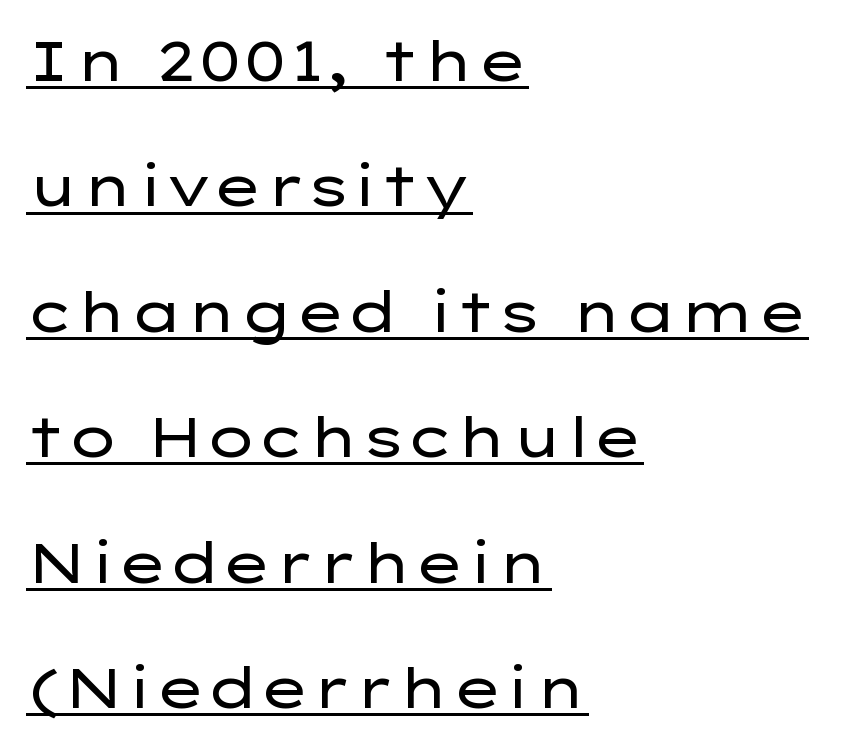
The image shows 55 px regular-weight, wide sans-serif type, upright; set left-aligned, loose line spacing (2.28x), normal letter spacing, underlined; low stroke contrast and a medium x-height.
